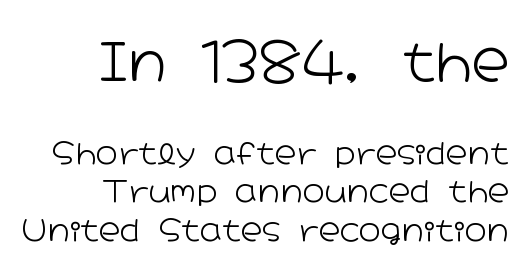
{"serif": "no", "italic": "no", "bold": "no", "weight": "light", "width": "wide", "stroke_contrast": "low", "x_height": "medium", "monospaced": "no", "underline": "no", "align": "right", "line_spacing": "normal", "line_spacing_ratio": 1.29, "letter_spacing": "normal", "letter_spacing_em": 0.0, "larger_block": "first", "size_ratio": 1.77, "glyph_px": 53}
